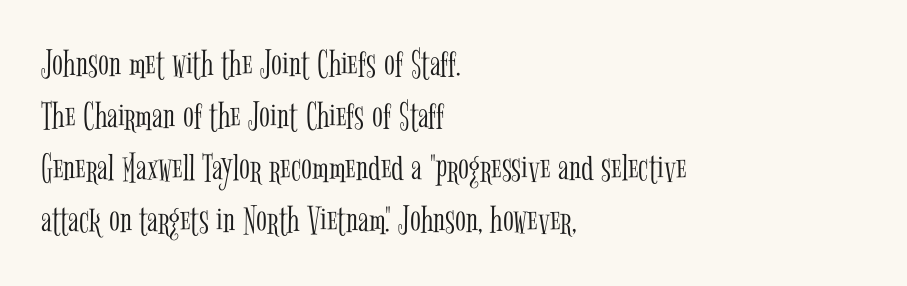
{"serif": "yes", "italic": "no", "bold": "no", "weight": "light", "width": "condensed", "stroke_contrast": "low", "x_height": "medium", "monospaced": "no", "underline": "no", "align": "left", "line_spacing": "normal", "line_spacing_ratio": 1.3, "letter_spacing": "normal", "letter_spacing_em": 0.0, "glyph_px": 40}
